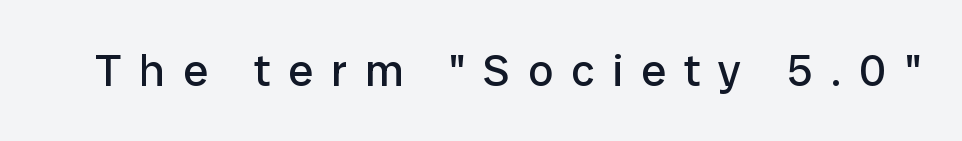
The image shows 45 px regular-weight sans-serif type, upright; set unusually wide letter spacing (+0.4 em), not underlined; low stroke contrast and a medium x-height.
